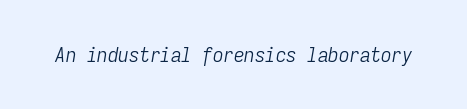
Q: Is the text bold? A: No.
Q: Is the text italic (slanted)? A: Yes, it leans right by about 9 degrees.
Q: Is the text underlined? A: No.
Q: Is the spacing between letters normal or unusually wide? A: Normal.
